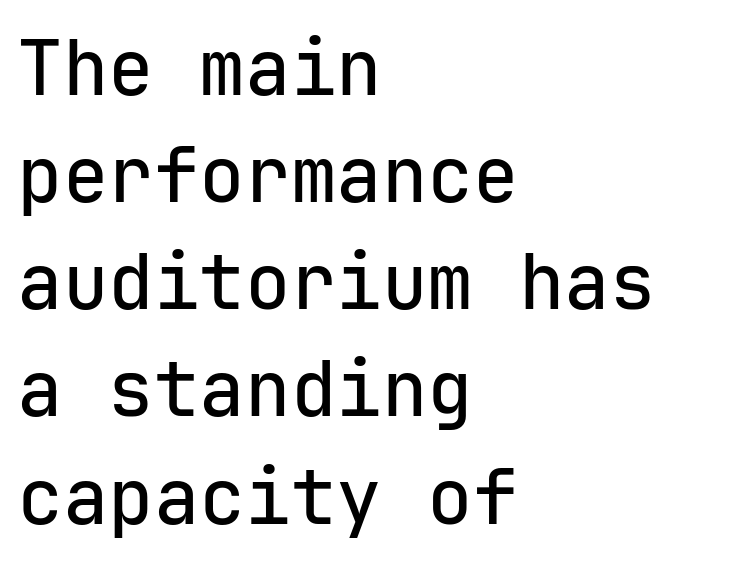
The image shows 76 px sans-serif type, upright, monospaced; set left-aligned, normal line spacing (1.41x), normal letter spacing, not underlined; low stroke contrast and a medium x-height.
